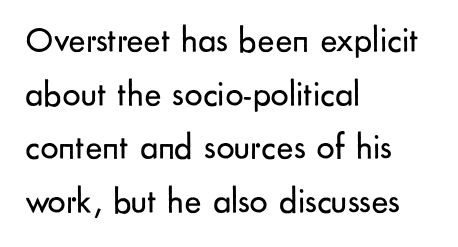
Q: Is the text bold? A: No.
Q: Is the text italic (slanted)? A: No, it is upright.
Q: Is the typeface a serif or a sans-serif typeface? A: Sans-serif.
Q: Is the text underlined? A: No.
Q: How is the paragraph aligned? A: Left-aligned.
Q: Is the spacing between letters normal or unusually wide? A: Normal.
Q: Is the spacing between lines tight, normal or loose? A: Normal.
Q: Width (condensed, normal, or wide)? A: Normal.
Q: Stroke contrast? A: Low.
Q: x-height? A: Small.
Q: Monospaced? A: No.
